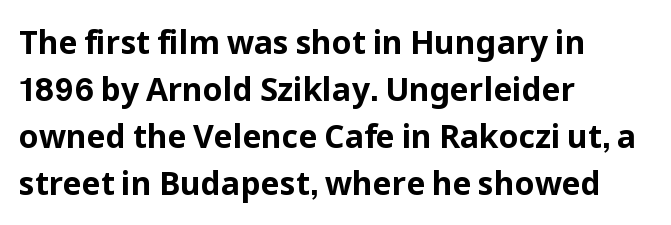
The image shows 32 px bold sans-serif type, upright; set left-aligned, normal line spacing (1.47x), normal letter spacing, not underlined; low stroke contrast and a medium x-height.
